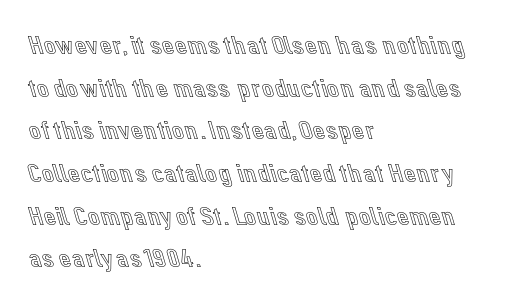
{"underline": "no", "align": "left", "line_spacing": "normal", "line_spacing_ratio": 1.58, "letter_spacing": "normal", "letter_spacing_em": 0.0, "glyph_px": 27}
